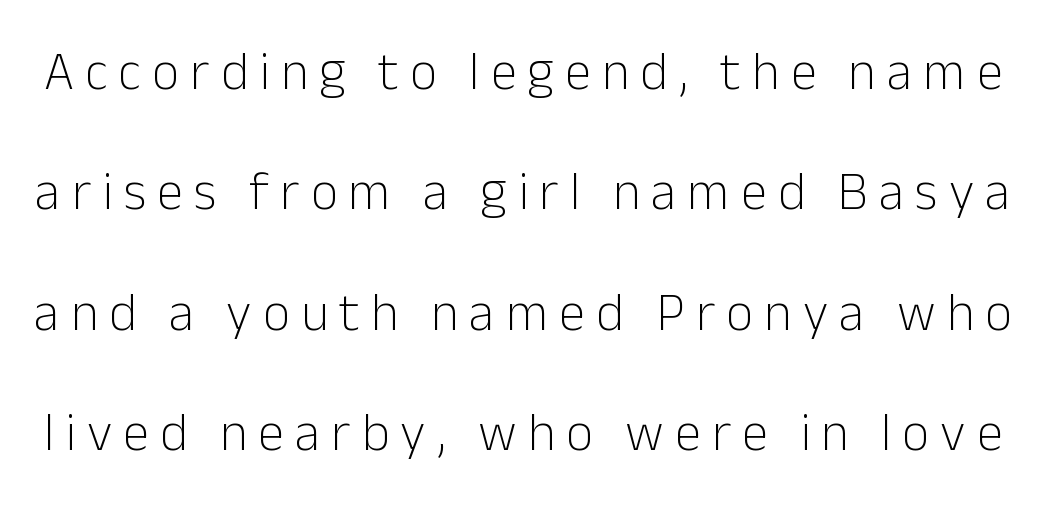
{"serif": "no", "italic": "no", "bold": "no", "weight": "light", "width": "normal", "stroke_contrast": "low", "x_height": "medium", "monospaced": "no", "underline": "no", "line_spacing": "loose", "line_spacing_ratio": 2.27, "letter_spacing": "wide", "letter_spacing_em": 0.21, "glyph_px": 53}
